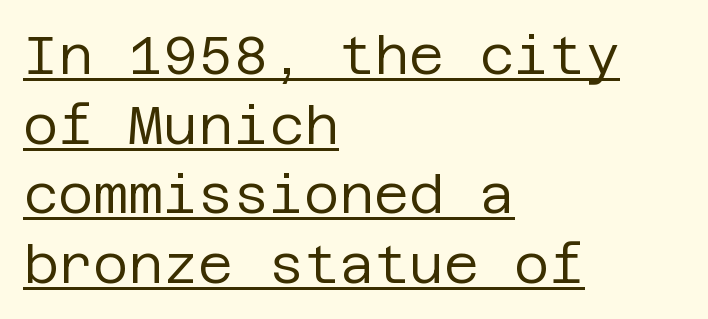
Q: Is the text bold? A: No.
Q: Is the text italic (slanted)? A: No, it is upright.
Q: Is the typeface a serif or a sans-serif typeface? A: Sans-serif.
Q: Is the text underlined? A: Yes.
Q: How is the paragraph aligned? A: Left-aligned.
Q: Is the spacing between letters normal or unusually wide? A: Normal.
Q: Is the spacing between lines tight, normal or loose? A: Normal.
Q: Width (condensed, normal, or wide)? A: Normal.
Q: Stroke contrast? A: Low.
Q: x-height? A: Large.
